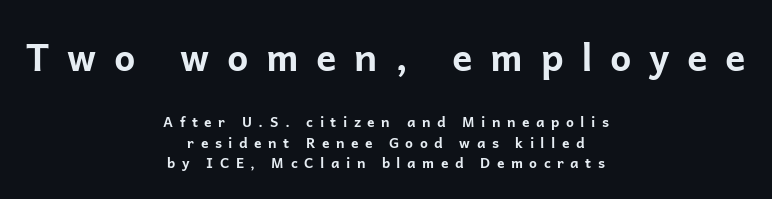
The image shows 38 px bold sans-serif type, upright; set centered, normal line spacing (1.45x), unusually wide letter spacing (+0.46 em), not underlined; the first (top) block is 2.71x larger; low stroke contrast and a medium x-height.
